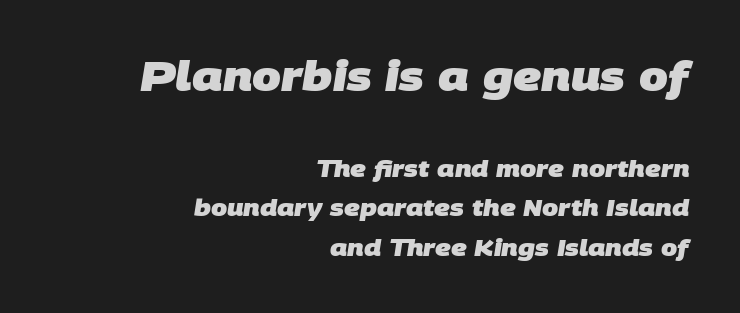
Q: Is the text bold? A: Yes.
Q: Is the typeface a serif or a sans-serif typeface? A: Sans-serif.
Q: Is the text underlined? A: No.
Q: How is the paragraph aligned? A: Right-aligned.
Q: Is the spacing between letters normal or unusually wide? A: Normal.
Q: Which block of text is set in a larger size, the first (top) or the second (bottom)? A: The first (top) one.
Q: Width (condensed, normal, or wide)? A: Normal.
Q: Stroke contrast? A: Low.
Q: x-height? A: Large.
Q: Monospaced? A: No.
